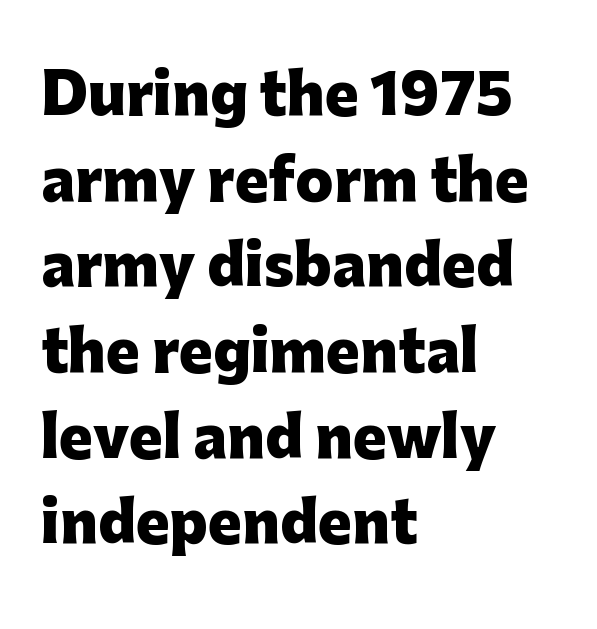
These lines keep a tight, regular rhythm from letter to letter. Caption: multi-line text, flush left, ragged right. Does the type have serifs? No, each stem ends abruptly. Every stem runs plumb, perpendicular to the baseline. Rows of type keep a routine distance in the vertical direction.
